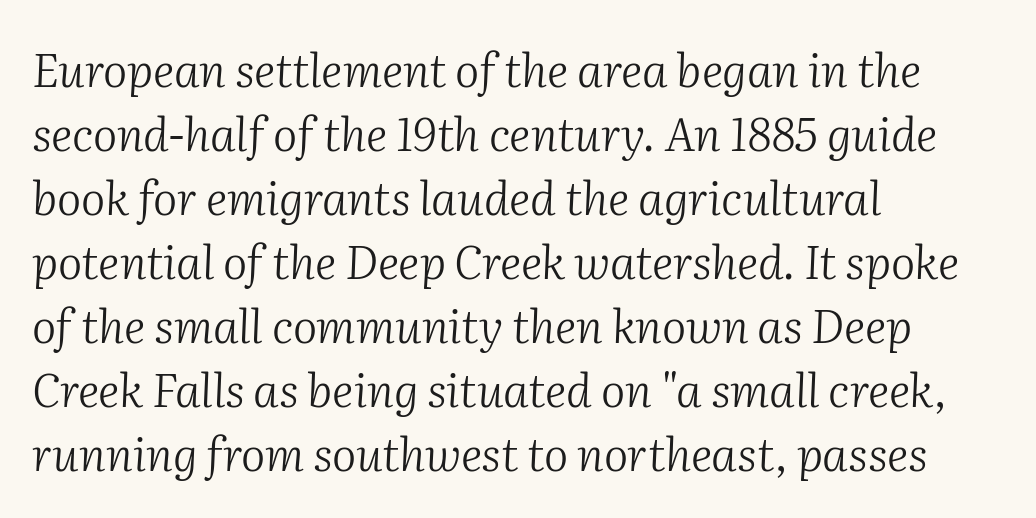
Q: Is the text bold? A: No.
Q: Is the text italic (slanted)? A: Yes, it leans right by about 2 degrees.
Q: Is the typeface a serif or a sans-serif typeface? A: Serif.
Q: Is the text underlined? A: No.
Q: How is the paragraph aligned? A: Left-aligned.
Q: Is the spacing between letters normal or unusually wide? A: Normal.
Q: Is the spacing between lines tight, normal or loose? A: Normal.
Q: Width (condensed, normal, or wide)? A: Normal.
Q: Stroke contrast? A: Medium.
Q: x-height? A: Medium.
Q: Monospaced? A: No.
